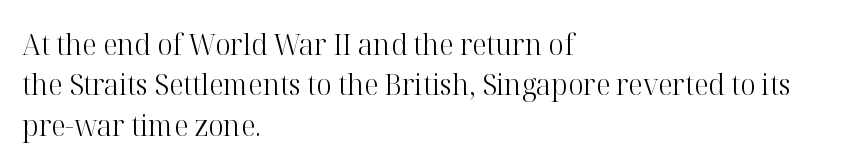
This sample uses plain, unmodified letter spacing. The typesetter chose a ragged-right arrangement here. The typography opts for an upright posture over an oblique one. These lines are rendered in a variable-pitch font. Letters have the restrained weight of plain body copy at most. If you measured baseline to baseline, you'd find a middling distance.
